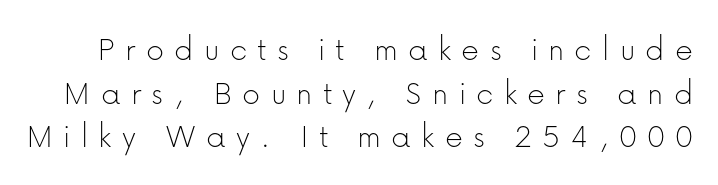
Caption: face not bold, strokes unweighted. A bare baseline throughout the passage. Each new line begins a customary step beneath the previous one. Varying glyph widths throughout — classic text-font behaviour. Caption: expanded tracking, letters set apart.
